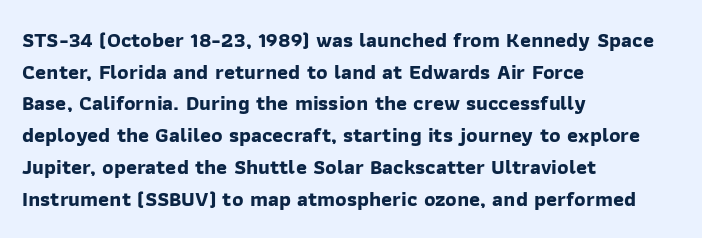
{"bold": "yes", "underline": "no", "align": "left", "line_spacing": "normal", "line_spacing_ratio": 1.51, "letter_spacing": "normal", "letter_spacing_em": 0.0, "glyph_px": 21}
